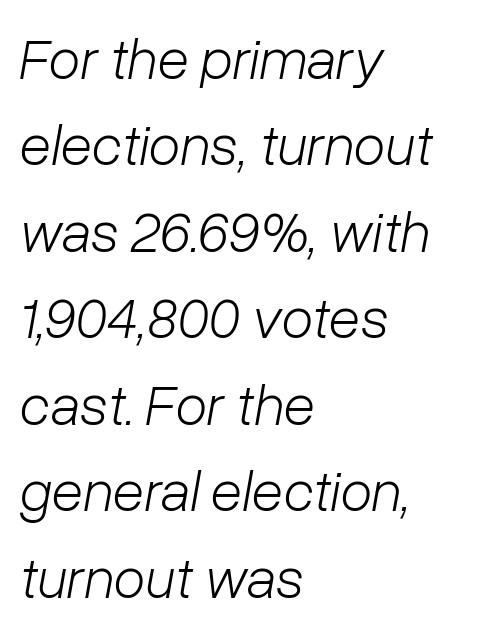
Slant detected: the letters are inclined. Descenders are the only things crossing below the line. The rows are spaced the way most documents space them. The typesetting does not lean heavy: it is not bold.
